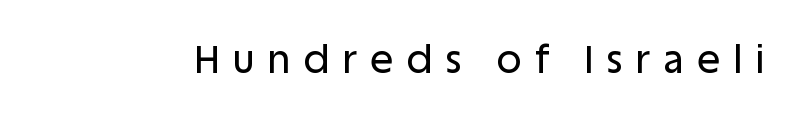
The image shows 38 px sans-serif type, upright; set unusually wide letter spacing (+0.36 em), not underlined; low stroke contrast and a large x-height.
